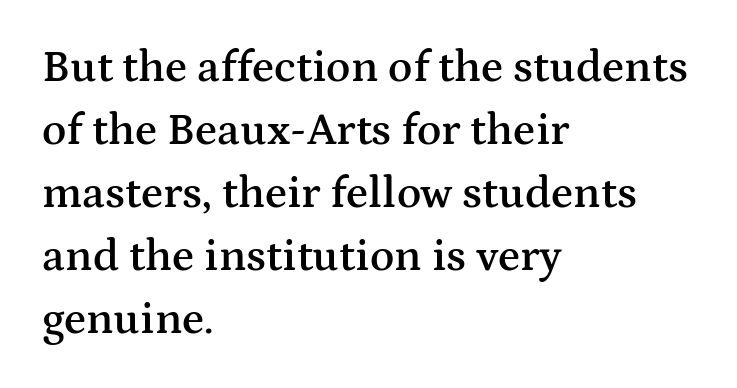
The space beneath each line is pristine and unruled. No italicization has been applied; the sample stays upright. In terms of letterform style, serifs are clearly present. You could not count columns in this text — the font is proportionally spaced. Horizontal bands of white between lines are of average thickness.
